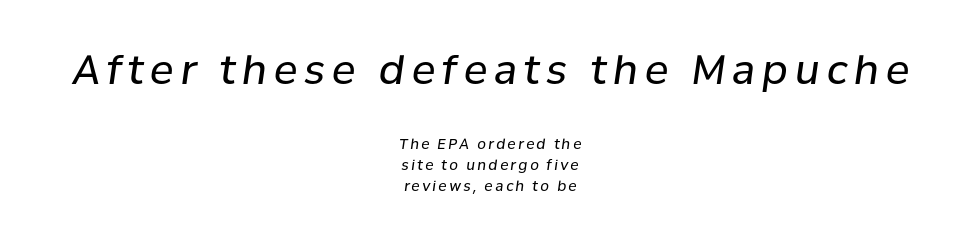
Rendered with sloped, italic letterforms. Successive baselines arrive at the customary interval. The paragraph shown floats in the horizontal middle. The passage shown is typed in a proportional face where columns would drift. The strip under each line holds only bare page.
